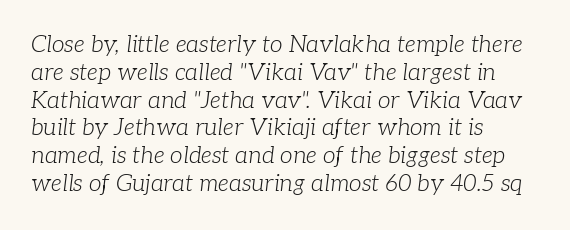
Descenders hang freely into open space. Rendered with sloped, italic letterforms. Here the glyphs are tracked normally, forming tight word shapes. The cut favours lightness, reaching ordinary text weight at its darkest. The text block is weighted toward the left margin, trailing off unevenly rightward.
